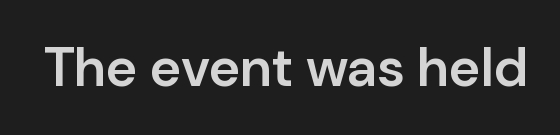
{"serif": "no", "italic": "no", "bold": "semi", "weight": "semibold", "width": "normal", "stroke_contrast": "low", "x_height": "medium", "monospaced": "no", "underline": "no", "letter_spacing": "normal", "letter_spacing_em": 0.0, "glyph_px": 54}
